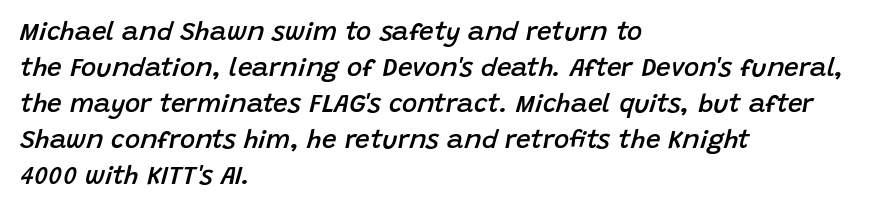
The image shows 26 px text type, italic (leaning right); set left-aligned, normal line spacing (1.38x), normal letter spacing, not underlined.
